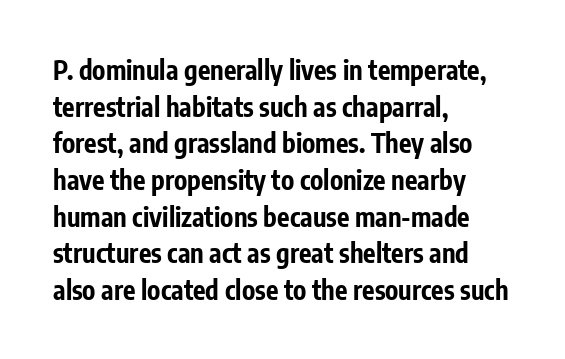
Caption: multi-line text, flush left, ragged right. Look at the tracking — it's just the regular setting, nothing added. Upright lettering throughout. The passage shown is emphatically bold. The passage shown is not underscored anywhere.
